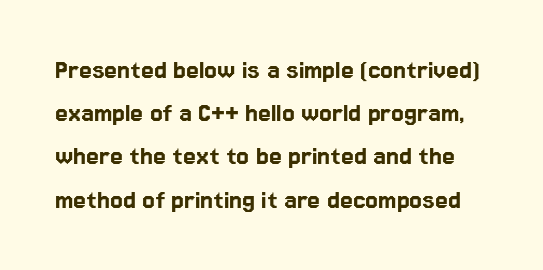
Whoever set this chose a conventional vertical rhythm. Default kerning and tracking; the words read as compact shapes. The lettering stays uniformly vertical, giving the passage a roman look. Here the designer chose a conventional face with non-uniform glyph widths. The passage shown is typeset with a sans-serif family. Only glyphs here, with clear space below each row.
